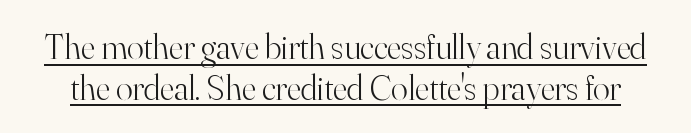
{"serif": "yes", "italic": "no", "bold": "no", "weight": "light", "width": "normal", "stroke_contrast": "high", "x_height": "small", "monospaced": "no", "underline": "yes", "line_spacing_ratio": 1.16, "letter_spacing": "normal", "letter_spacing_em": 0.0, "glyph_px": 35}
